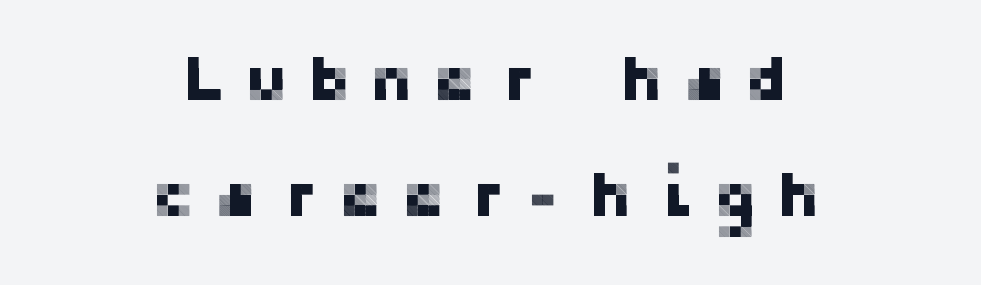
The image shows 64 px sans-serif type, upright; set centered, line spacing 1.82x, unusually wide letter spacing (+0.31 em), not underlined; low stroke contrast and a medium x-height.
